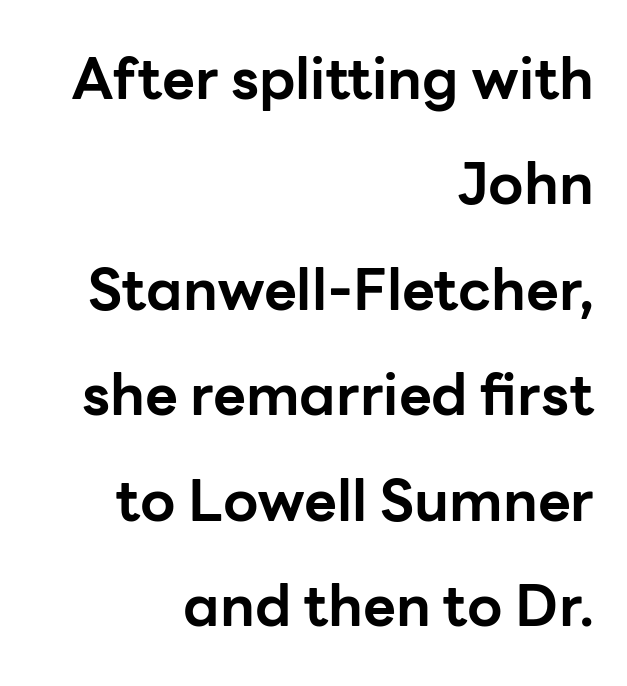
{"serif": "no", "italic": "no", "bold": "yes", "weight": "bold", "width": "normal", "stroke_contrast": "low", "x_height": "medium", "monospaced": "no", "underline": "no", "align": "right", "line_spacing_ratio": 1.85, "letter_spacing": "normal", "letter_spacing_em": 0.0, "glyph_px": 57}
